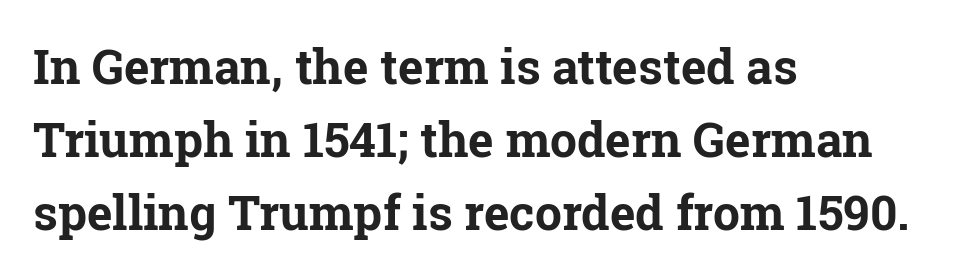
Q: Is the text bold? A: Yes.
Q: Is the text italic (slanted)? A: No, it is upright.
Q: Is the typeface a serif or a sans-serif typeface? A: Serif.
Q: Is the text underlined? A: No.
Q: How is the paragraph aligned? A: Left-aligned.
Q: Is the spacing between letters normal or unusually wide? A: Normal.
Q: Is the spacing between lines tight, normal or loose? A: Normal.
Q: Width (condensed, normal, or wide)? A: Normal.
Q: Stroke contrast? A: Low.
Q: x-height? A: Medium.
Q: Monospaced? A: No.
